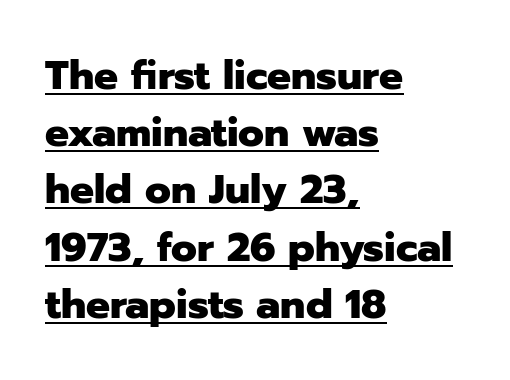
The image shows 40 px heavy sans-serif type, upright; set left-aligned, normal line spacing (1.43x), normal letter spacing, underlined; low stroke contrast and a medium x-height.
